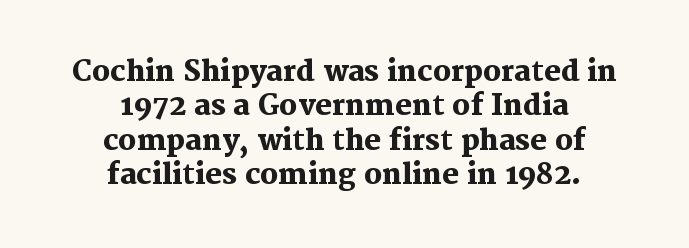
The image shows 28 px heavy serif type, upright; set centered, line spacing 1.23x, normal letter spacing, not underlined; medium stroke contrast and a medium x-height.
